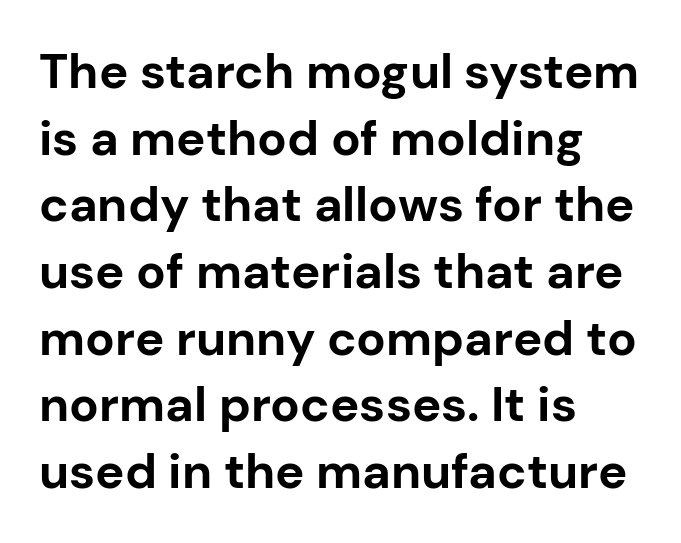
The image shows 49 px bold sans-serif type, upright; set left-aligned, normal line spacing (1.36x), normal letter spacing, not underlined; low stroke contrast and a medium x-height.
